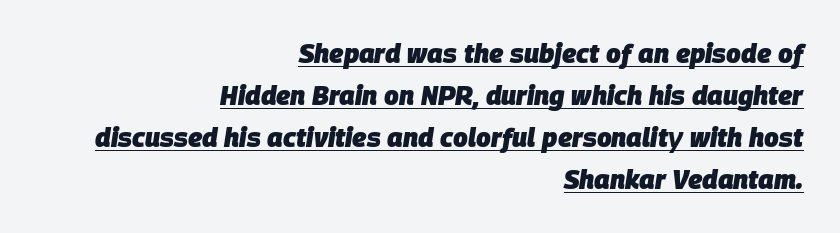
The designer left line spacing at the default. Is the type slanted? Yes — the strokes lean at a clear angle. Each line ends at the same right margin while the left side varies. Has an underline been added? It has. Does the weight exceed regular? Yes, all the way to bold.
